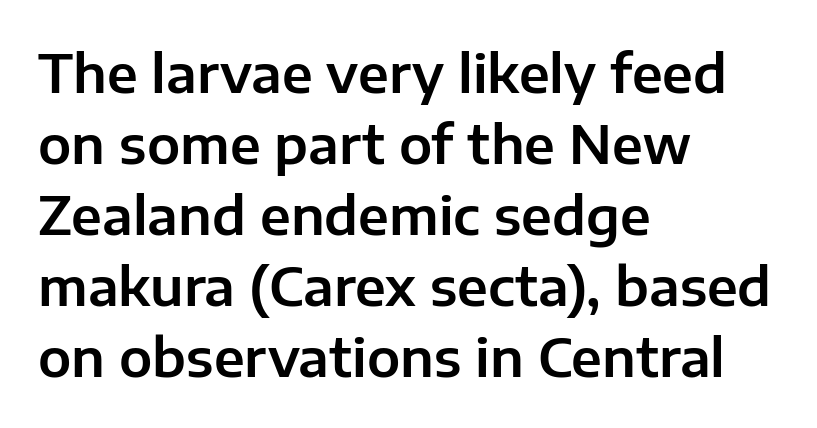
Q: Is the text italic (slanted)? A: No, it is upright.
Q: Is the typeface a serif or a sans-serif typeface? A: Sans-serif.
Q: Is the text underlined? A: No.
Q: How is the paragraph aligned? A: Left-aligned.
Q: Is the spacing between letters normal or unusually wide? A: Normal.
Q: Is the spacing between lines tight, normal or loose? A: Normal.
Q: Width (condensed, normal, or wide)? A: Normal.
Q: Stroke contrast? A: Low.
Q: x-height? A: Medium.
Q: Monospaced? A: No.
